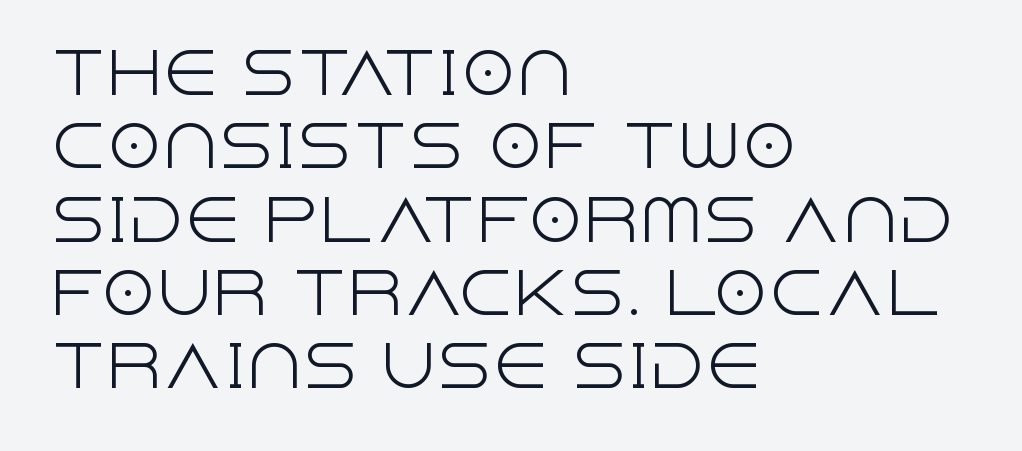
The image shows 56 px light sans-serif type, upright; set left-aligned, normal line spacing (1.31x), normal letter spacing, not underlined; a large x-height.
